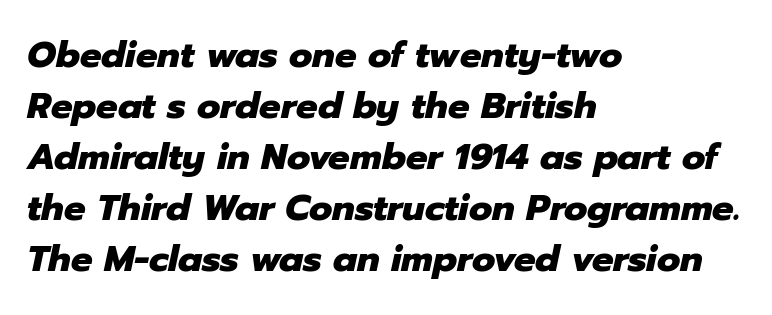
The image shows 36 px heavy type, italic (leaning right); set left-aligned, normal line spacing (1.42x), normal letter spacing, not underlined; low stroke contrast and a medium x-height.
